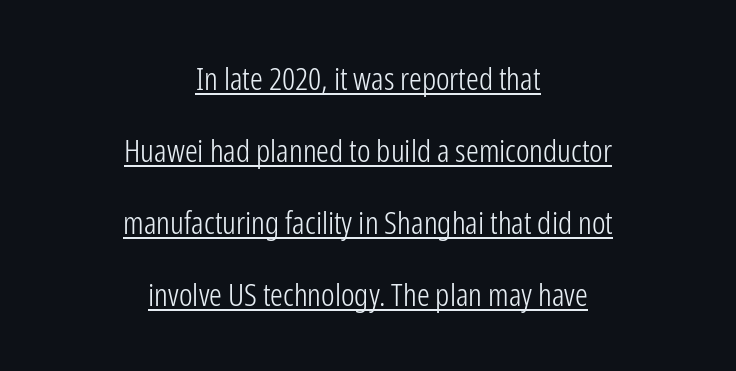
No extra tracking has been applied to these lines. The font family rendered here belongs to the sans-serif group. Caption: face not bold, strokes unweighted. The specimen reads as upright at a glance.
